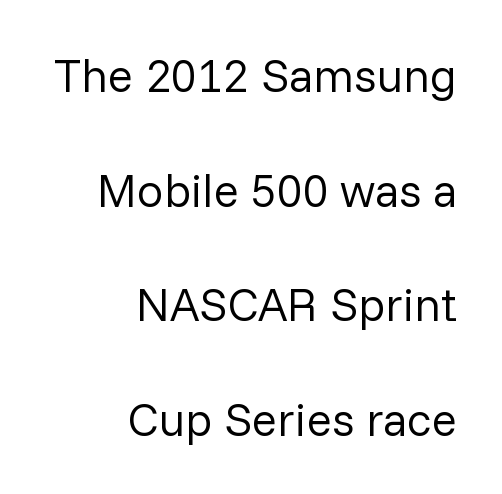
Plain, unruled lines of type. This is roman type, the default non-slanted kind. Is this a sans? Yes — the strokes have no serifs. Compared with typical body copy, the letter spacing here is the same. These lines stack with their right ends in a neat column.
